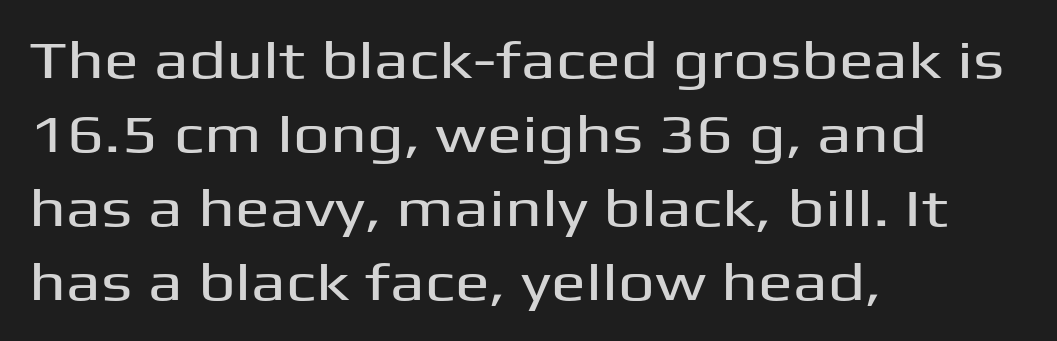
The image shows 52 px wide sans-serif type, upright; set left-aligned, normal line spacing (1.42x), normal letter spacing, not underlined; medium stroke contrast and a medium x-height.
